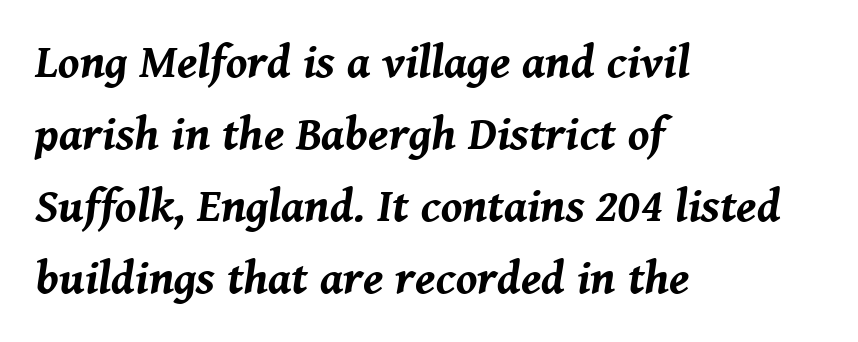
Line spacing here is normal. The rendering applies a slant to the glyphs. Pretty heavy lettering here — definitely bold. You could call the tracking neutral — neither tight nor loose.
